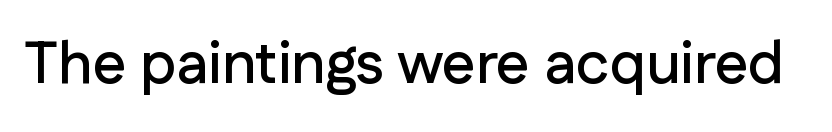
{"serif": "no", "italic": "no", "width": "normal", "stroke_contrast": "low", "x_height": "medium", "monospaced": "no", "underline": "no", "letter_spacing": "normal", "letter_spacing_em": 0.0, "glyph_px": 59}
